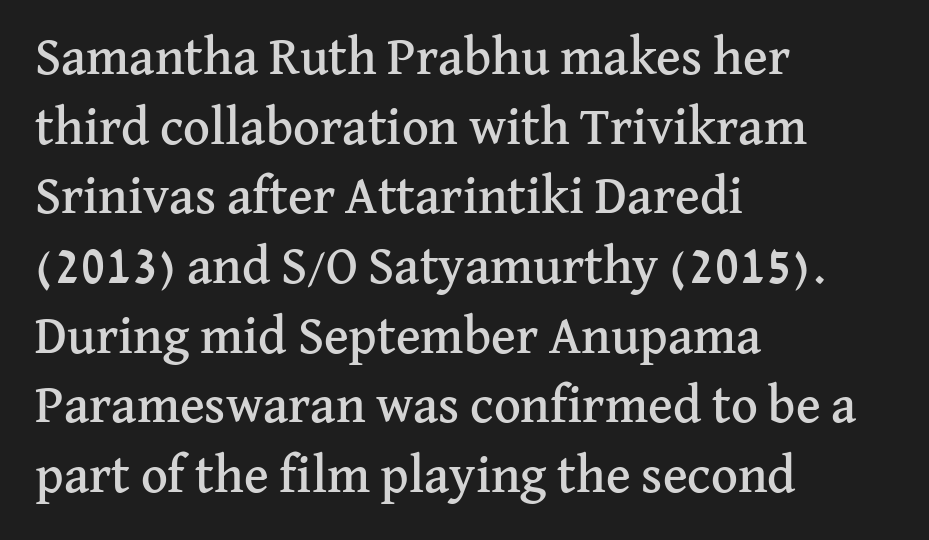
Q: Is the text italic (slanted)? A: No, it is upright.
Q: Is the typeface a serif or a sans-serif typeface? A: Serif.
Q: Is the text underlined? A: No.
Q: How is the paragraph aligned? A: Left-aligned.
Q: Is the spacing between letters normal or unusually wide? A: Normal.
Q: Is the spacing between lines tight, normal or loose? A: Normal.
Q: Width (condensed, normal, or wide)? A: Normal.
Q: Stroke contrast? A: Medium.
Q: x-height? A: Medium.
Q: Monospaced? A: No.
